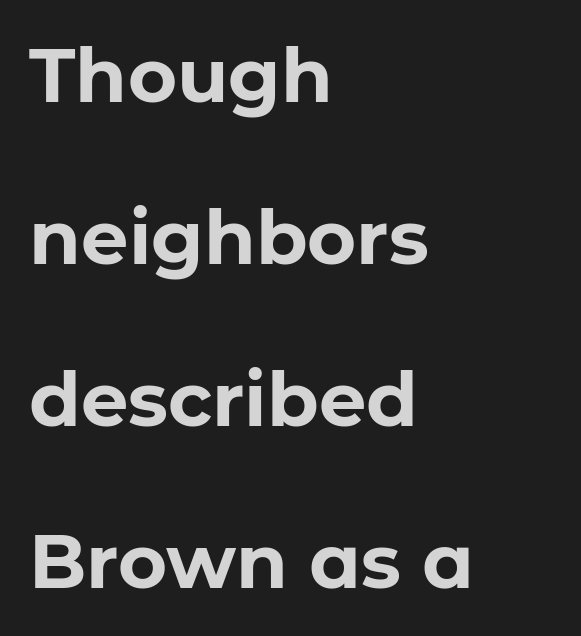
Q: Is the text bold? A: Yes.
Q: Is the text italic (slanted)? A: No, it is upright.
Q: Is the typeface a serif or a sans-serif typeface? A: Sans-serif.
Q: Is the text underlined? A: No.
Q: How is the paragraph aligned? A: Left-aligned.
Q: Is the spacing between letters normal or unusually wide? A: Normal.
Q: Is the spacing between lines tight, normal or loose? A: Loose.
Q: Width (condensed, normal, or wide)? A: Normal.
Q: Stroke contrast? A: Low.
Q: x-height? A: Medium.
Q: Monospaced? A: No.
